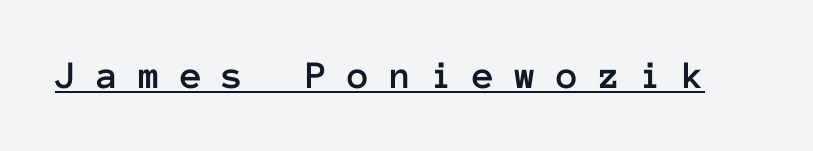
This sample uses an upright cut, with every glyph sitting square on the baseline. Quick note: underline on. The letters march in equal steps, a hallmark of fixed-pitch type. Loose tracking; the words dissolve into strings of separated letters.
